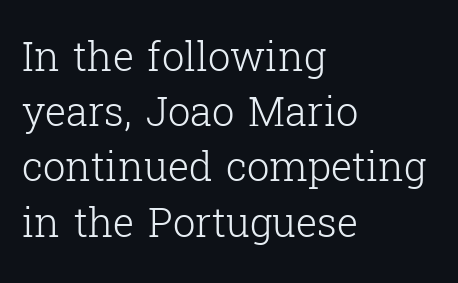
The image shows 40 px light serif type, upright; set left-aligned, normal line spacing (1.38x), normal letter spacing, not underlined; low stroke contrast and a medium x-height.
